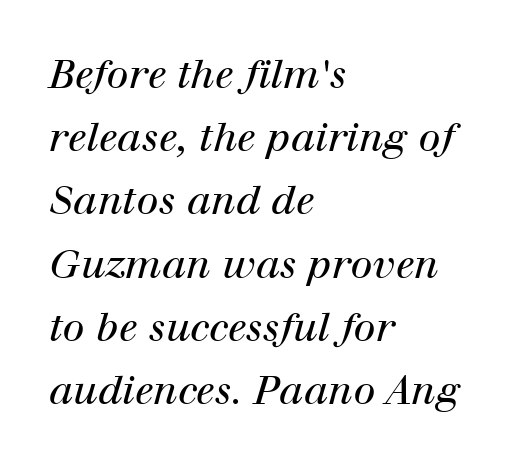
{"serif": "yes", "italic": "yes", "lean": "right", "slant_degrees": 12, "bold": "no", "weight": "regular", "width": "normal", "stroke_contrast": "high", "x_height": "medium", "monospaced": "no", "underline": "no", "align": "left", "line_spacing": "normal", "line_spacing_ratio": 1.58, "letter_spacing": "normal", "letter_spacing_em": 0.0, "glyph_px": 40}
